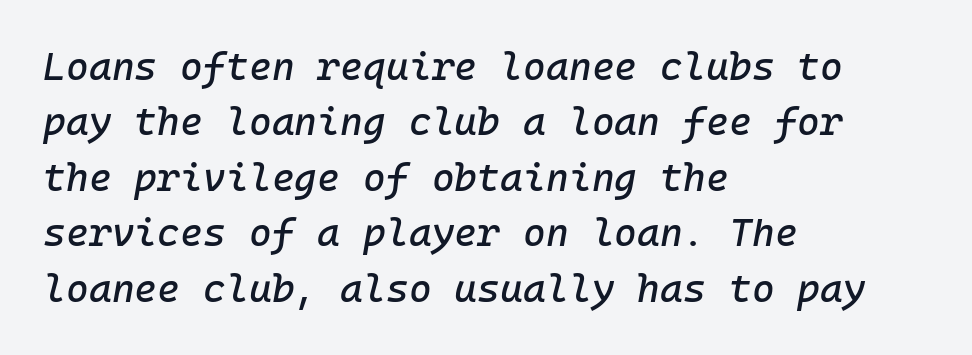
Q: Is the text italic (slanted)? A: Yes, it leans right by about 10 degrees.
Q: Is the text underlined? A: No.
Q: How is the paragraph aligned? A: Left-aligned.
Q: Is the spacing between letters normal or unusually wide? A: Normal.
Q: Is the spacing between lines tight, normal or loose? A: Normal.
Q: Width (condensed, normal, or wide)? A: Normal.
Q: Stroke contrast? A: Low.
Q: x-height? A: Medium.
